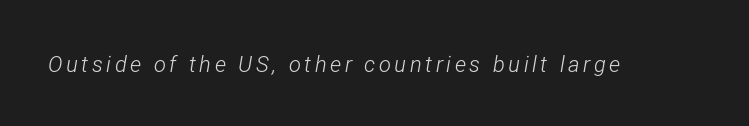
The image shows 22 px text type, italic (leaning right); set not underlined.
